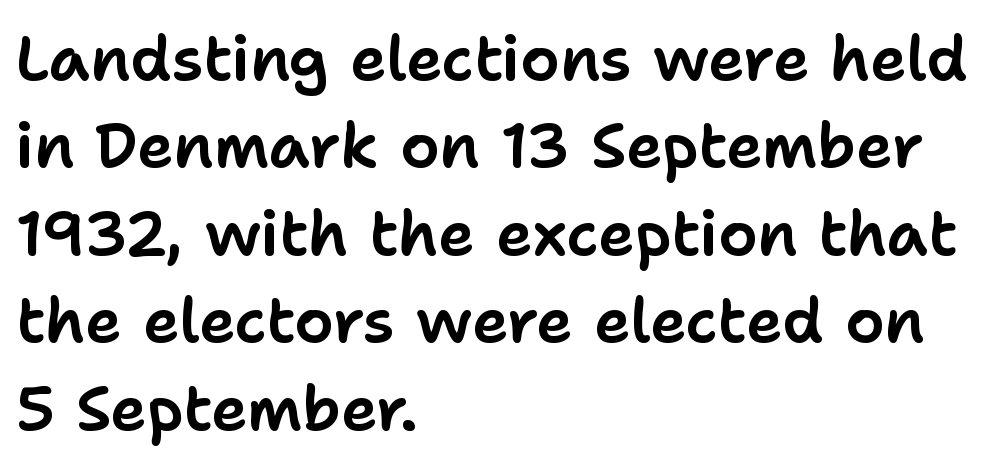
The image shows 62 px sans-serif type, upright; set left-aligned, normal line spacing (1.41x), normal letter spacing, not underlined; low stroke contrast and a medium x-height.
